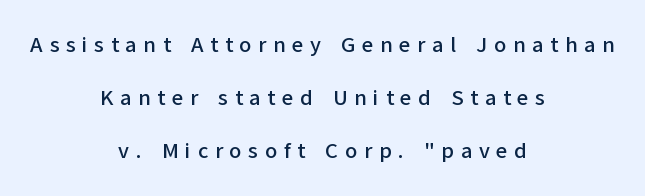
Compared with a flush-left layout, this one balances lines on the center instead. Descenders are the only things crossing below the line. The line-height multiplier appears high, well above default. Characters follow at a spacing far wider than the type designer built in.
